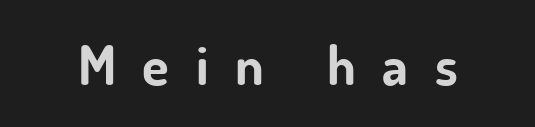
The image shows 55 px bold sans-serif type, upright; set unusually wide letter spacing (+0.48 em), not underlined; low stroke contrast and a small x-height.
